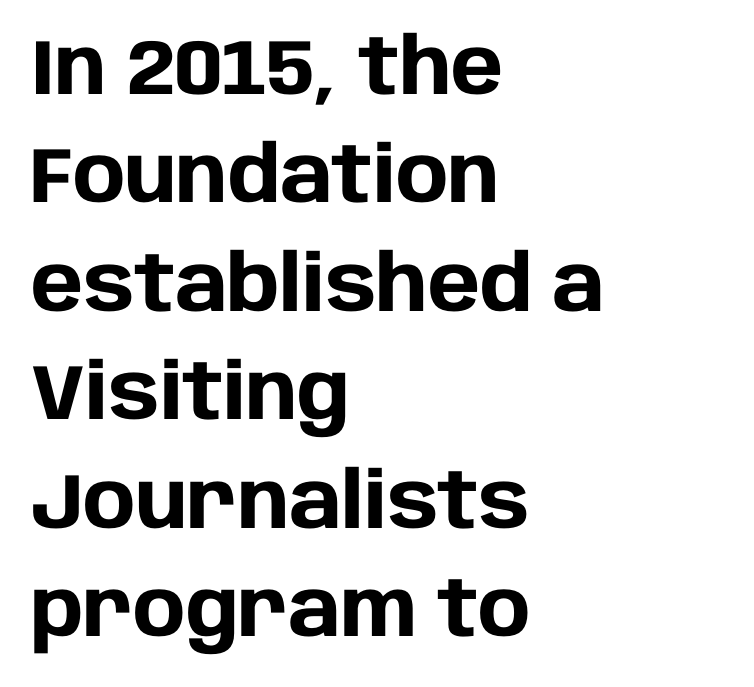
Characters remain perfectly vertical along every line. Looks like regular typesetting: each glyph gets only the width it needs. Honestly, there is no underline to notice here at all. In terms of leading, this rendering sits right in the middle.
